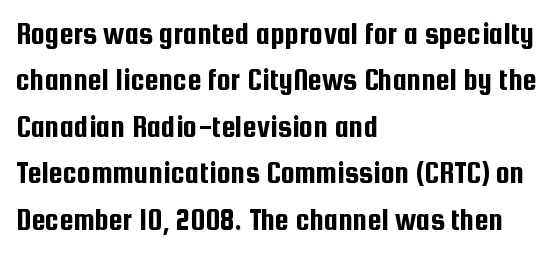
Anything drawn beneath the words? Only blank space. No italicization has been applied; the sample stays upright. The passage is arranged the way most books set body copy — flush left. The rendering shows plain stroke endings on the letterforms — a sans-serif design. Character widths vary here, with narrow letters taking less room than wide ones.
